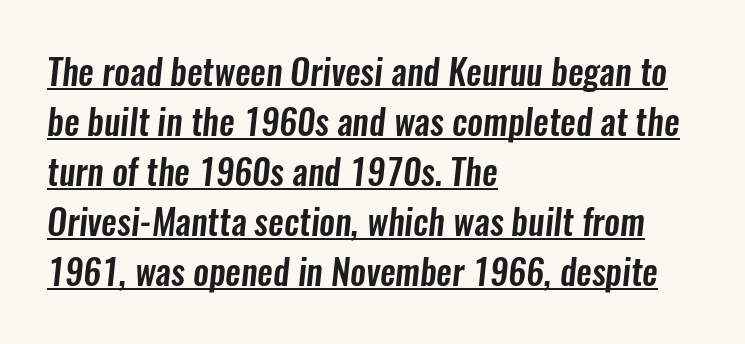
Q: Is the typeface a serif or a sans-serif typeface? A: Sans-serif.
Q: Is the text underlined? A: Yes.
Q: How is the paragraph aligned? A: Left-aligned.
Q: Is the spacing between letters normal or unusually wide? A: Normal.
Q: Is the spacing between lines tight, normal or loose? A: Normal.
Q: Width (condensed, normal, or wide)? A: Condensed.
Q: Stroke contrast? A: Low.
Q: x-height? A: Medium.
Q: Monospaced? A: No.
